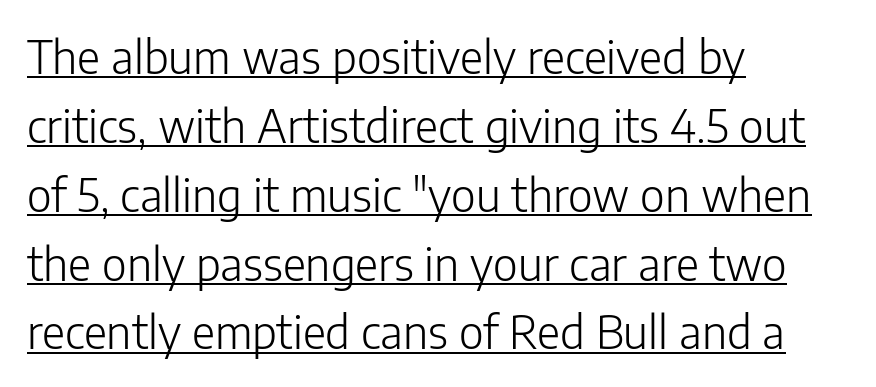
{"serif": "no", "italic": "no", "bold": "no", "weight": "light", "width": "normal", "stroke_contrast": "low", "x_height": "medium", "monospaced": "no", "underline": "yes", "align": "left", "line_spacing": "normal", "line_spacing_ratio": 1.53, "letter_spacing": "normal", "letter_spacing_em": 0.0, "glyph_px": 45}
